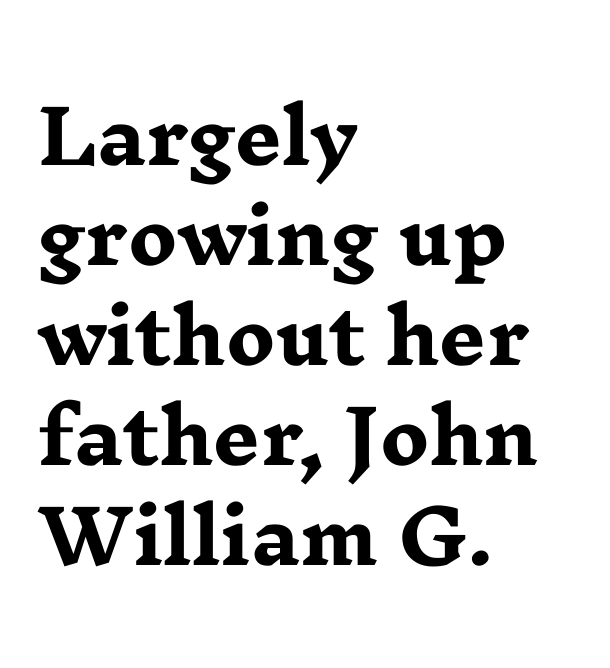
{"serif": "yes", "italic": "no", "bold": "yes", "weight": "heavy", "width": "wide", "stroke_contrast": "low", "x_height": "medium", "monospaced": "no", "underline": "no", "align": "left", "line_spacing": "normal", "line_spacing_ratio": 1.35, "letter_spacing": "normal", "letter_spacing_em": 0.0, "glyph_px": 74}
